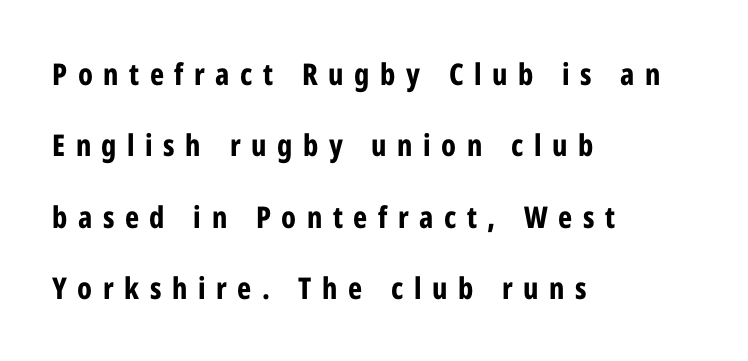
Q: Is the text bold? A: Yes.
Q: Is the text italic (slanted)? A: No, it is upright.
Q: Is the typeface a serif or a sans-serif typeface? A: Sans-serif.
Q: Is the text underlined? A: No.
Q: How is the paragraph aligned? A: Left-aligned.
Q: Is the spacing between letters normal or unusually wide? A: Unusually wide.
Q: Is the spacing between lines tight, normal or loose? A: Loose.
Q: Width (condensed, normal, or wide)? A: Condensed.
Q: Stroke contrast? A: Low.
Q: x-height? A: Medium.
Q: Monospaced? A: No.
